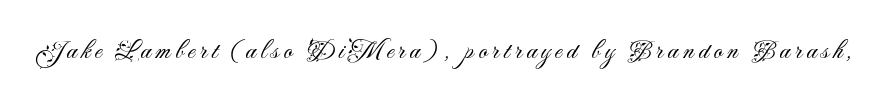
{"bold": "no", "underline": "no", "glyph_px": 27}
